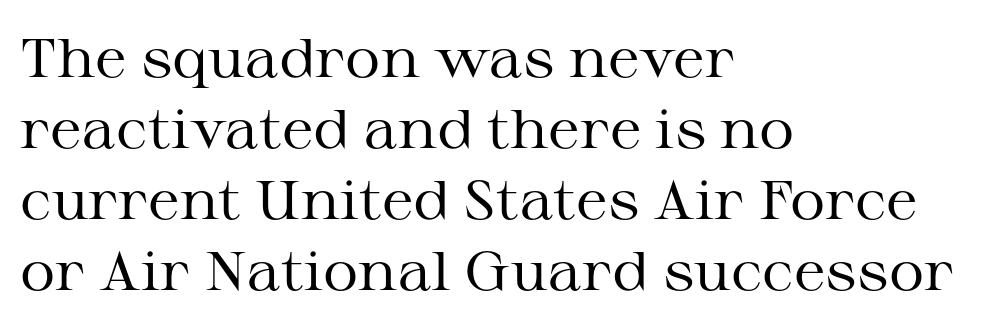
Q: Is the text bold? A: No.
Q: Is the text italic (slanted)? A: No, it is upright.
Q: Is the typeface a serif or a sans-serif typeface? A: Serif.
Q: Is the text underlined? A: No.
Q: How is the paragraph aligned? A: Left-aligned.
Q: Is the spacing between letters normal or unusually wide? A: Normal.
Q: Is the spacing between lines tight, normal or loose? A: Normal.
Q: Width (condensed, normal, or wide)? A: Wide.
Q: Stroke contrast? A: Medium.
Q: x-height? A: Medium.
Q: Monospaced? A: No.
